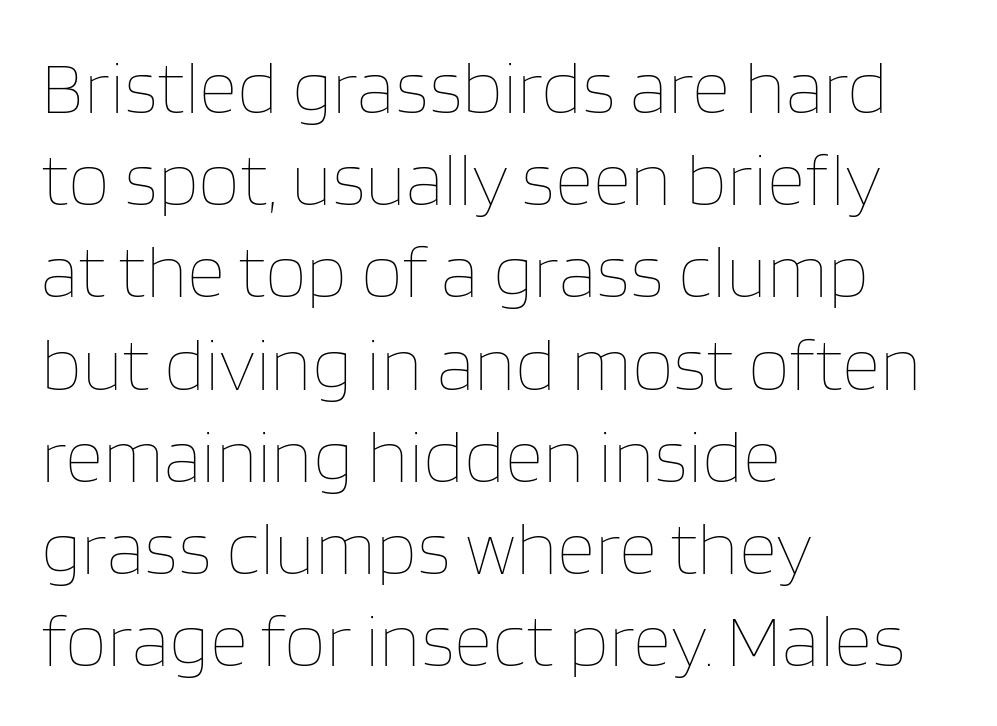
Ordinary non-slanted type is in use. Words appear dense and cohesive because spacing is normal. The rendering uses natural spacing where letterforms have individual widths. In CSS terms this would be text-align: left. Bold? No — there's no thickening of the strokes.
